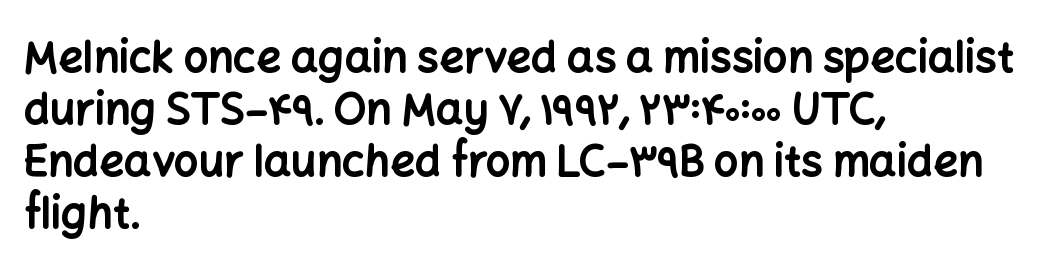
The image shows 43 px bold sans-serif type, upright; set left-aligned, line spacing 1.21x, normal letter spacing, not underlined; low stroke contrast and a medium x-height.
